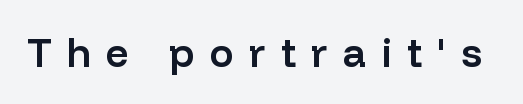
The passage shown is typeset with a sans-serif family. Heft: intermediate — a semibold. This is roman type, the default non-slanted kind. The passage shown is typed in a proportional face where columns would drift. The words here are not underlined. Words appear elongated and porous because spacing is wide.
